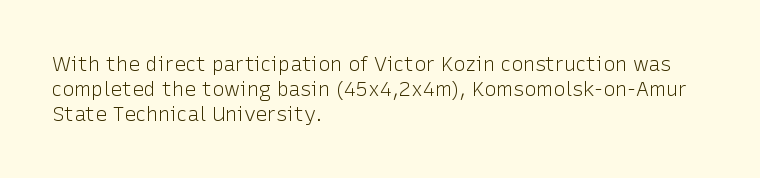
The image shows 20 px text type, upright; set left-aligned, line spacing 1.24x, normal letter spacing, not underlined.
